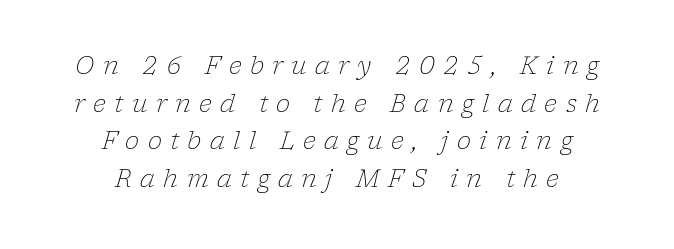
{"italic": "yes", "lean": "right", "slant_degrees": 17, "bold": "no", "underline": "no", "align": "center", "line_spacing": "normal", "line_spacing_ratio": 1.57, "letter_spacing": "wide", "letter_spacing_em": 0.35, "glyph_px": 24}
